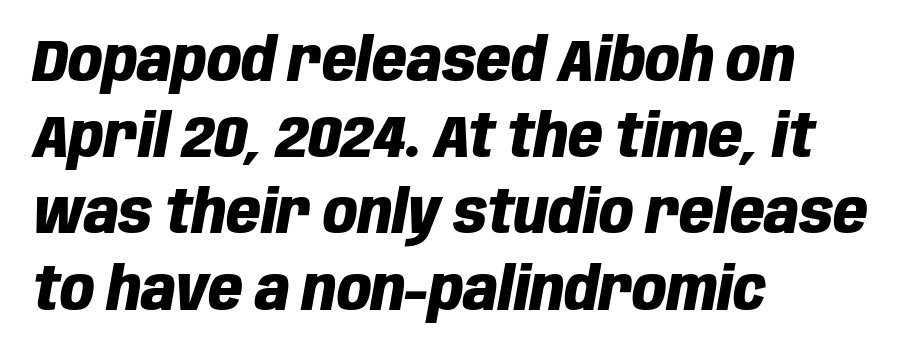
The image shows 60 px heavy, condensed type, italic (leaning right); set left-aligned, normal line spacing (1.27x), normal letter spacing, not underlined; low stroke contrast and a large x-height.
